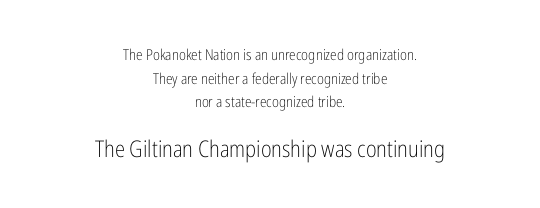
Q: Is the text bold? A: No.
Q: Is the text italic (slanted)? A: No, it is upright.
Q: Is the text underlined? A: No.
Q: How is the paragraph aligned? A: Centered.
Q: Is the spacing between letters normal or unusually wide? A: Normal.
Q: Is the spacing between lines tight, normal or loose? A: Normal.
Q: Which block of text is set in a larger size, the first (top) or the second (bottom)? A: The second (bottom) one.
